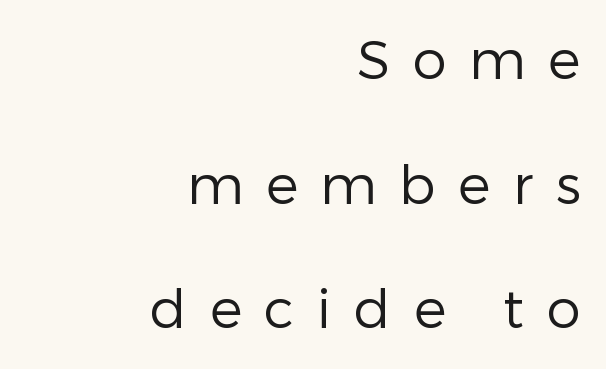
Do the characters align in a grid? No, the font is proportional. The horizontal fit of the characters is loose and conspicuously gappy. Does the type have serifs? No, each stem ends abruptly. Anything drawn beneath the words? Only blank space.
